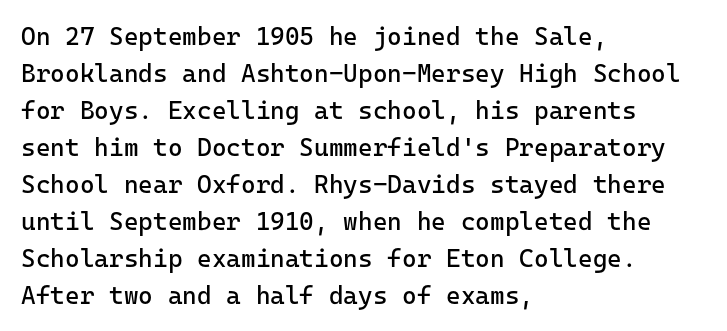
Q: Is the text bold? A: No.
Q: Is the text italic (slanted)? A: No, it is upright.
Q: Is the text underlined? A: No.
Q: How is the paragraph aligned? A: Left-aligned.
Q: Is the spacing between letters normal or unusually wide? A: Normal.
Q: Is the spacing between lines tight, normal or loose? A: Normal.
